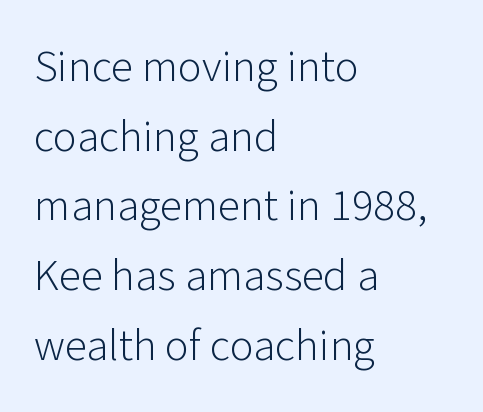
The image shows 45 px light sans-serif type, upright; set left-aligned, normal line spacing (1.55x), normal letter spacing, not underlined; low stroke contrast and a medium x-height.
